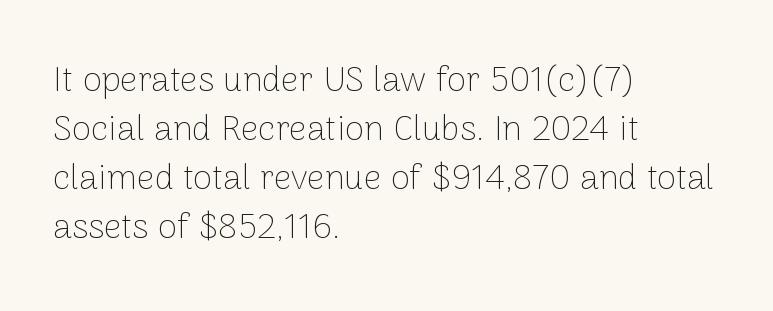
Each letter keeps its own natural width here, so spacing adapts to shape. The lines in this sample share a left origin and differ only in where they stop. A typesetter would label this face a sans. The type is set solid horizontally, with unmodified tracking. This is the regular roman posture of the typeface. Stem width sits at or under what a default text font uses.
